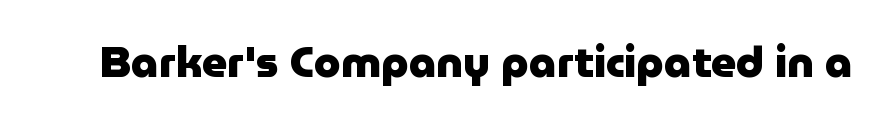
{"serif": "no", "italic": "no", "bold": "yes", "weight": "heavy", "width": "normal", "stroke_contrast": "low", "x_height": "medium", "monospaced": "no", "underline": "no", "letter_spacing": "normal", "letter_spacing_em": 0.0, "glyph_px": 43}
